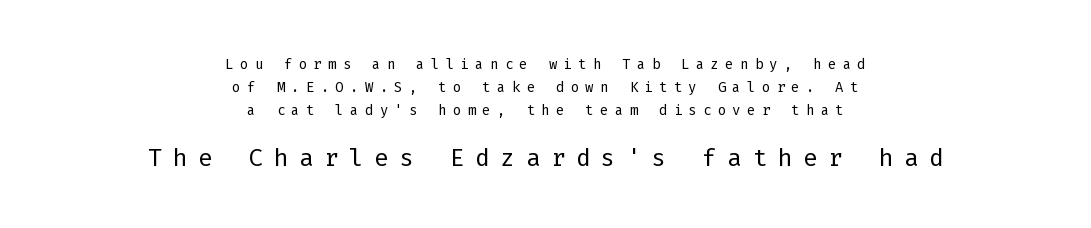
The image shows 24 px text type, upright; set centered, normal line spacing (1.63x), unusually wide letter spacing (+0.45 em), not underlined; the second (bottom) block is 1.71x larger.
